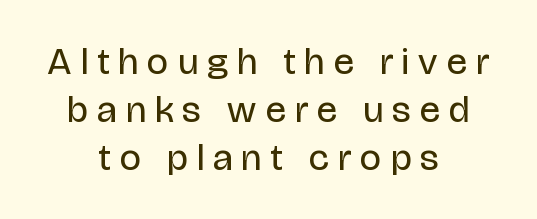
The image shows 38 px regular-weight, condensed sans-serif type, upright; set centered, normal line spacing (1.26x), unusually wide letter spacing (+0.24 em), not underlined; low stroke contrast and a large x-height.
